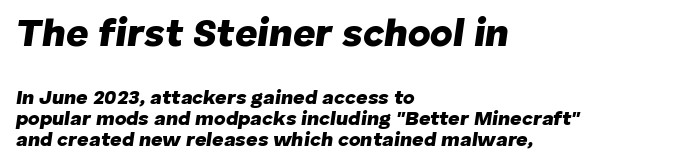
Q: Is the text bold? A: Yes.
Q: Is the text italic (slanted)? A: Yes, it leans right by about 8 degrees.
Q: Is the text underlined? A: No.
Q: How is the paragraph aligned? A: Left-aligned.
Q: Is the spacing between letters normal or unusually wide? A: Normal.
Q: Is the spacing between lines tight, normal or loose? A: Tight.
Q: Which block of text is set in a larger size, the first (top) or the second (bottom)? A: The first (top) one.
Q: Width (condensed, normal, or wide)? A: Normal.
Q: Stroke contrast? A: Low.
Q: x-height? A: Medium.
Q: Monospaced? A: No.
